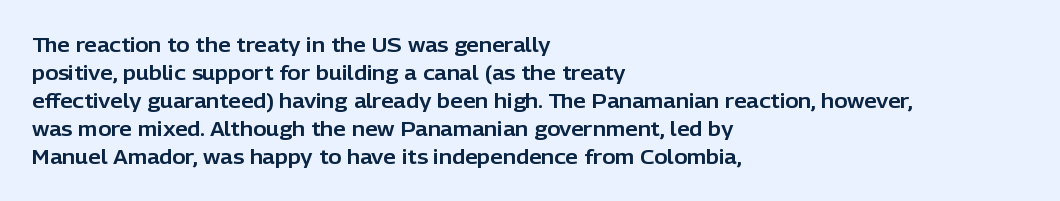
{"italic": "no", "underline": "no", "align": "left", "line_spacing": "normal", "line_spacing_ratio": 1.4, "letter_spacing": "normal", "letter_spacing_em": 0.0, "glyph_px": 20}
